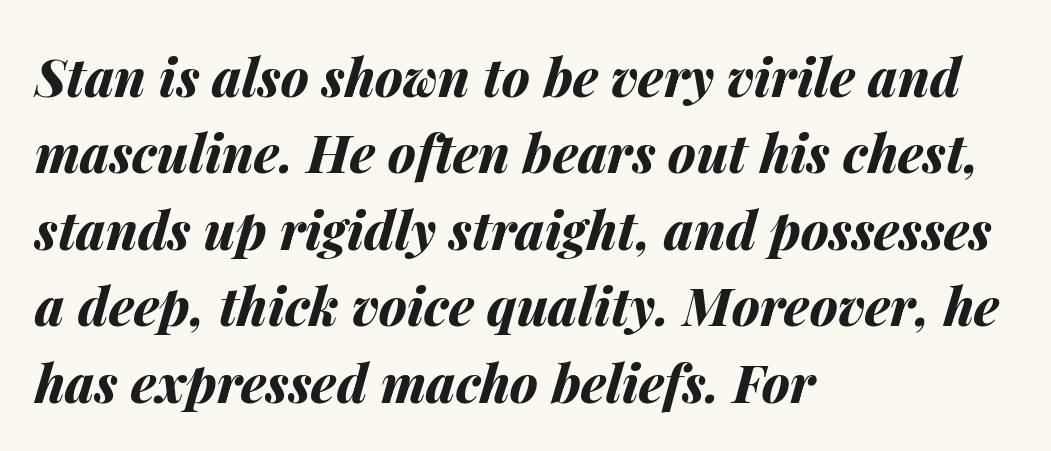
{"italic": "yes", "lean": "right", "slant_degrees": 14, "bold": "yes", "weight": "bold", "width": "normal", "stroke_contrast": "medium", "x_height": "medium", "monospaced": "no", "underline": "no", "align": "left", "line_spacing": "normal", "line_spacing_ratio": 1.47, "letter_spacing": "normal", "letter_spacing_em": 0.0, "glyph_px": 52}
